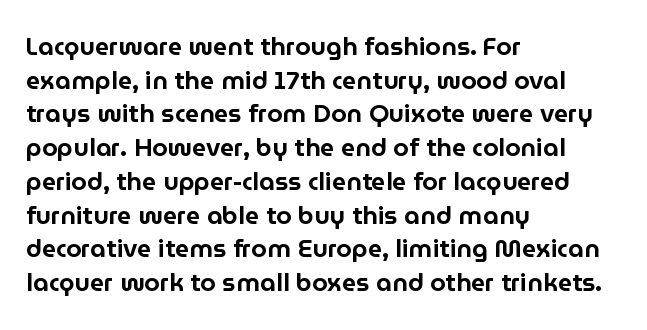
The image shows 25 px text type, upright; set left-aligned, normal line spacing (1.35x), normal letter spacing, not underlined.
